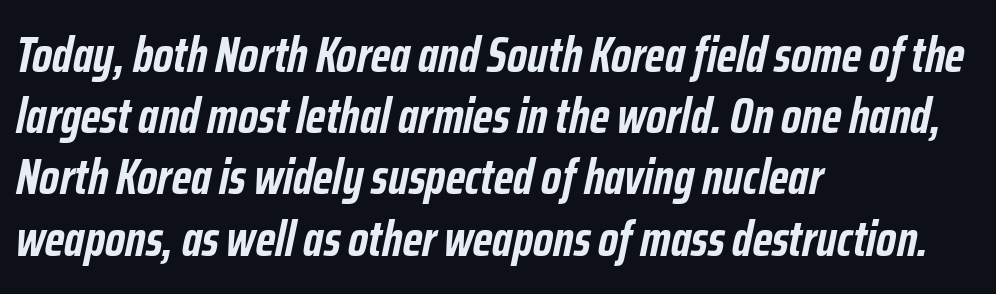
Designer's note — italics engaged. Visually the block forms a straight wall on the left and a jagged coastline on the right. Nobody touched the tracking dial on this one. Check under the words: just untouched page. Chunky letters — that's bold for sure.
